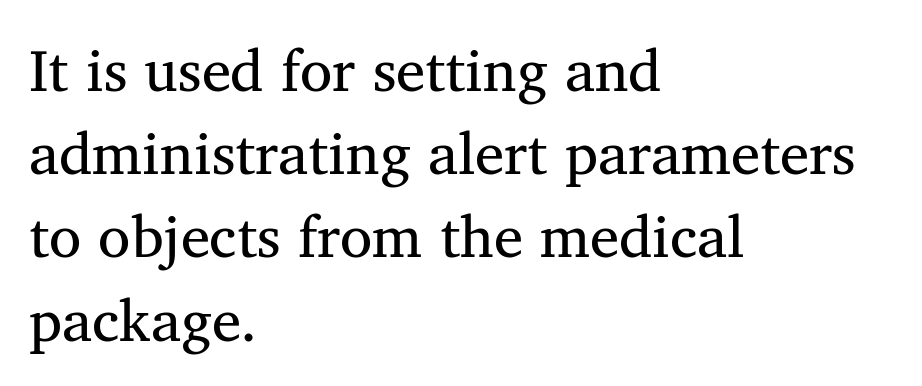
The image shows 59 px regular-weight serif type; set left-aligned, normal line spacing (1.41x), normal letter spacing, not underlined; medium stroke contrast and a medium x-height.
